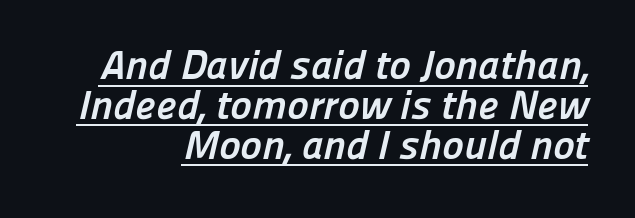
The image shows 41 px semibold sans-serif type; set right-aligned, tight line spacing (0.97x), normal letter spacing, underlined; low stroke contrast and a medium x-height.
